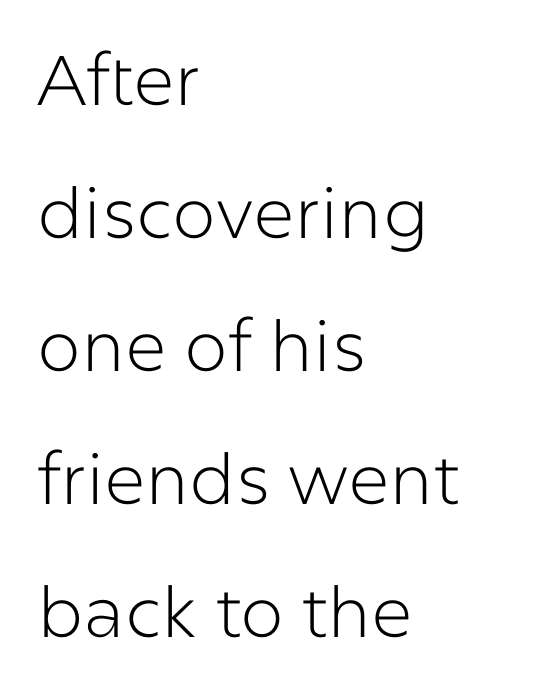
Nope, no serifs anywhere on these letters. The lines in this sample share a left origin and differ only in where they stop. Characters remain perfectly vertical along every line. Note the varied advance widths — an 'i' is clearly narrower than an 'm'.
